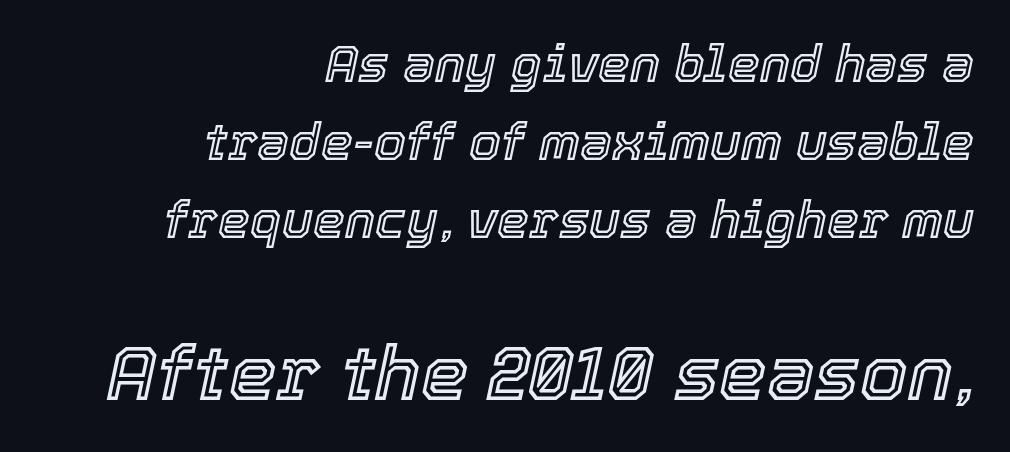
{"italic": "yes", "lean": "right", "slant_degrees": 12, "width": "normal", "x_height": "medium", "monospaced": "no", "underline": "no", "align": "right", "line_spacing": "normal", "line_spacing_ratio": 1.53, "letter_spacing": "normal", "letter_spacing_em": 0.0, "larger_block": "second", "size_ratio": 1.49, "glyph_px": 76}
